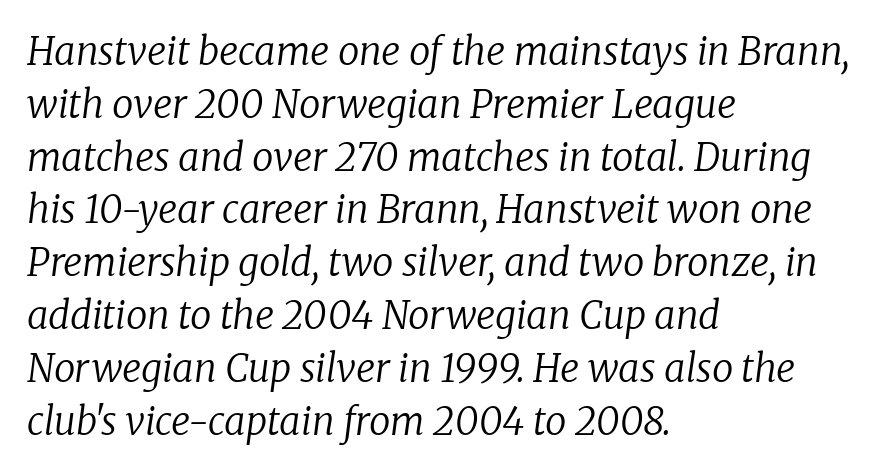
Stems here are at most as thick as an everyday book face. Students, observe: this is what conventionally led text looks like. Is this a fixed-width face? No — the glyphs have proportional, varying widths. The strip under each line holds only bare page.
